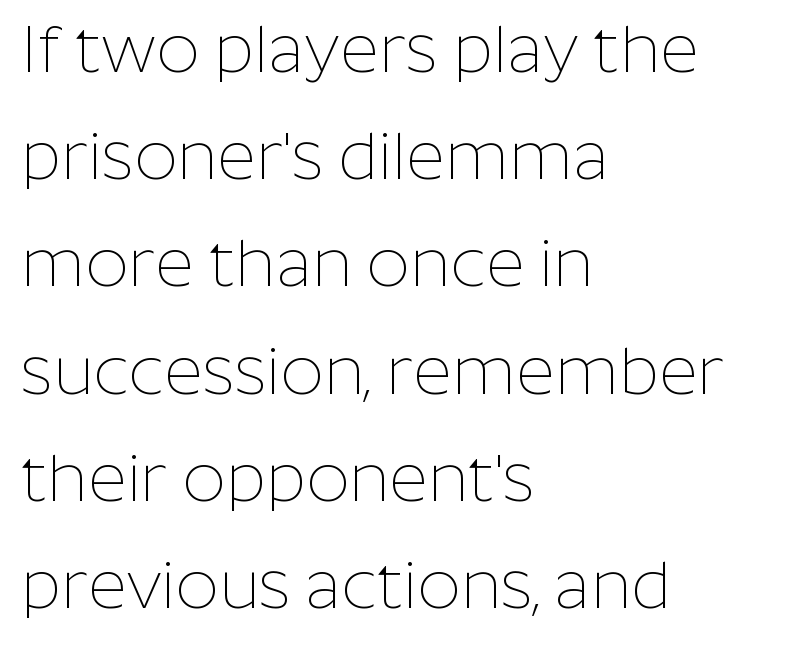
Q: Is the text bold? A: No.
Q: Is the text italic (slanted)? A: No, it is upright.
Q: Is the typeface a serif or a sans-serif typeface? A: Sans-serif.
Q: Is the text underlined? A: No.
Q: How is the paragraph aligned? A: Left-aligned.
Q: Is the spacing between letters normal or unusually wide? A: Normal.
Q: Is the spacing between lines tight, normal or loose? A: Normal.
Q: Width (condensed, normal, or wide)? A: Normal.
Q: Stroke contrast? A: Low.
Q: x-height? A: Medium.
Q: Monospaced? A: No.
